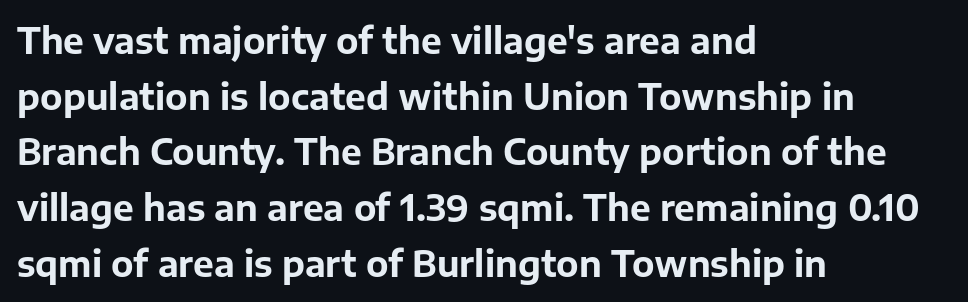
{"serif": "no", "italic": "no", "bold": "yes", "weight": "bold", "width": "normal", "stroke_contrast": "low", "x_height": "medium", "monospaced": "no", "underline": "no", "align": "left", "line_spacing": "normal", "line_spacing_ratio": 1.59, "letter_spacing": "normal", "letter_spacing_em": 0.0, "glyph_px": 35}
